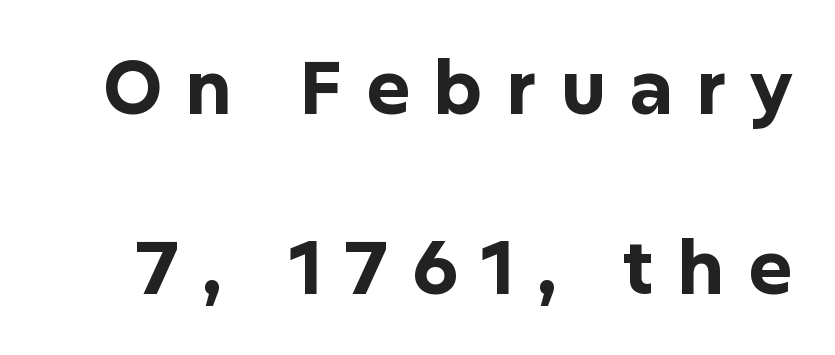
{"serif": "no", "italic": "no", "bold": "yes", "weight": "bold", "width": "normal", "stroke_contrast": "low", "x_height": "medium", "monospaced": "no", "underline": "no", "line_spacing": "loose", "line_spacing_ratio": 2.43, "letter_spacing": "wide", "letter_spacing_em": 0.31, "glyph_px": 74}
